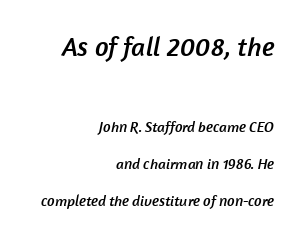
The image shows 27 px text type; set right-aligned, loose line spacing (2.46x), normal letter spacing, not underlined; the first (top) block is 1.8x larger.
